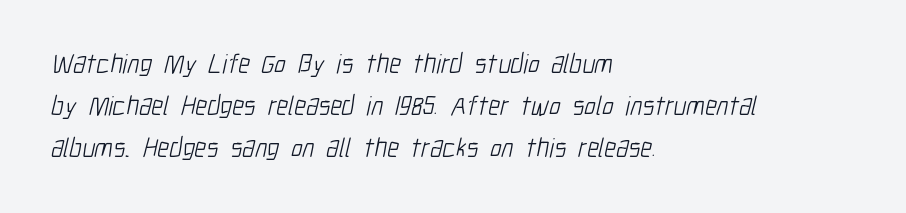
Q: Is the text bold? A: No.
Q: Is the text underlined? A: No.
Q: How is the paragraph aligned? A: Left-aligned.
Q: Is the spacing between letters normal or unusually wide? A: Normal.
Q: Is the spacing between lines tight, normal or loose? A: Normal.
